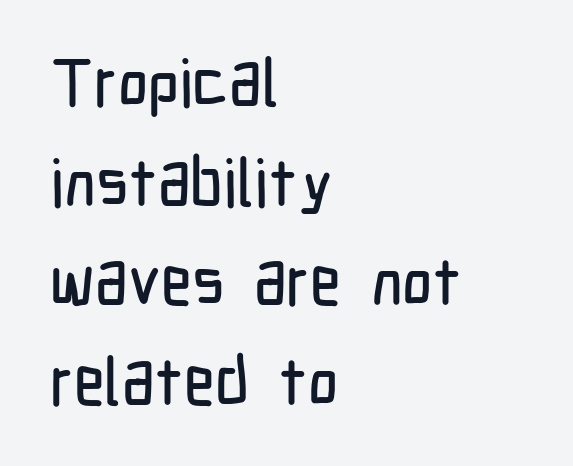
Q: Is the text italic (slanted)? A: No, it is upright.
Q: Is the typeface a serif or a sans-serif typeface? A: Sans-serif.
Q: Is the text underlined? A: No.
Q: How is the paragraph aligned? A: Left-aligned.
Q: Is the spacing between letters normal or unusually wide? A: Normal.
Q: Is the spacing between lines tight, normal or loose? A: Normal.
Q: Width (condensed, normal, or wide)? A: Condensed.
Q: Stroke contrast? A: Low.
Q: x-height? A: Medium.
Q: Monospaced? A: No.
